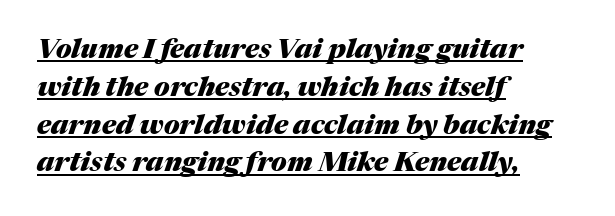
{"italic": "yes", "lean": "right", "slant_degrees": 17, "bold": "yes", "underline": "yes", "align": "left", "line_spacing": "normal", "line_spacing_ratio": 1.4, "letter_spacing": "normal", "letter_spacing_em": 0.0, "glyph_px": 27}
